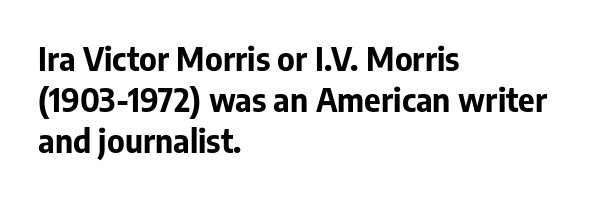
Baseline-to-baseline distance is the conventional proportion of letter height. Looks like regular typesetting: each glyph gets only the width it needs. Horizontal alignment here is leftward, the default for most running prose. Caption: bold face, heavy strokes. Short note: letters normally spaced.
